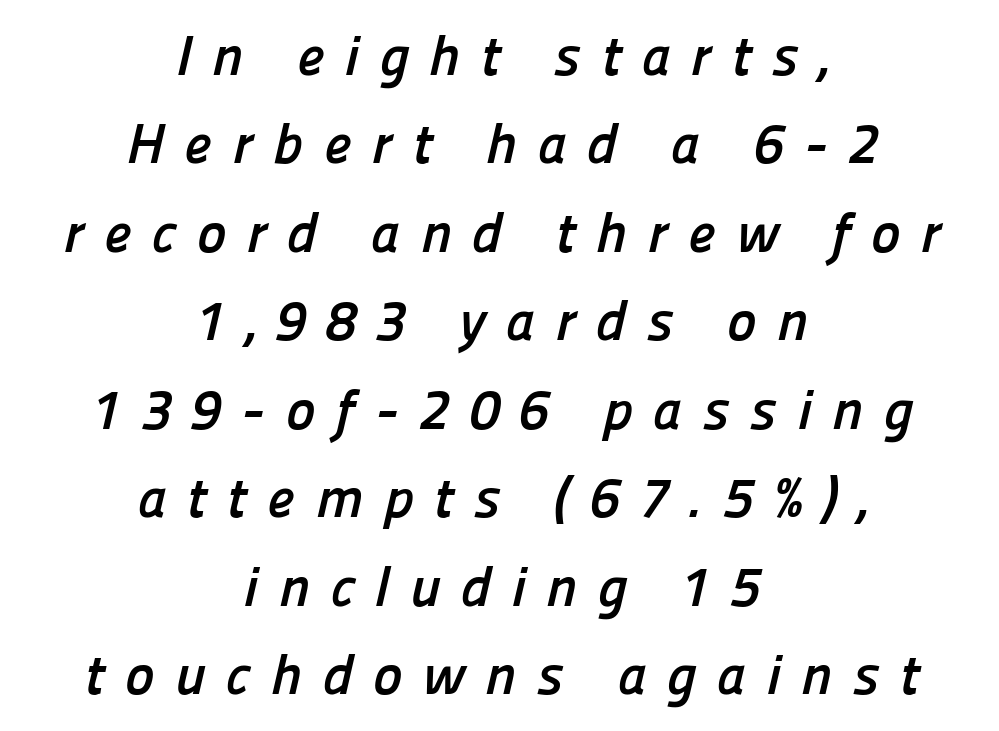
A bare baseline throughout the passage. Each letter keeps its own natural width here, so spacing adapts to shape. Interline gaps are of average width in this sample. Observe the wide spacing: letters keep a clear distance from each other. Chunky letters — that's bold for sure. Caption: multi-line text, centered on the measure.
